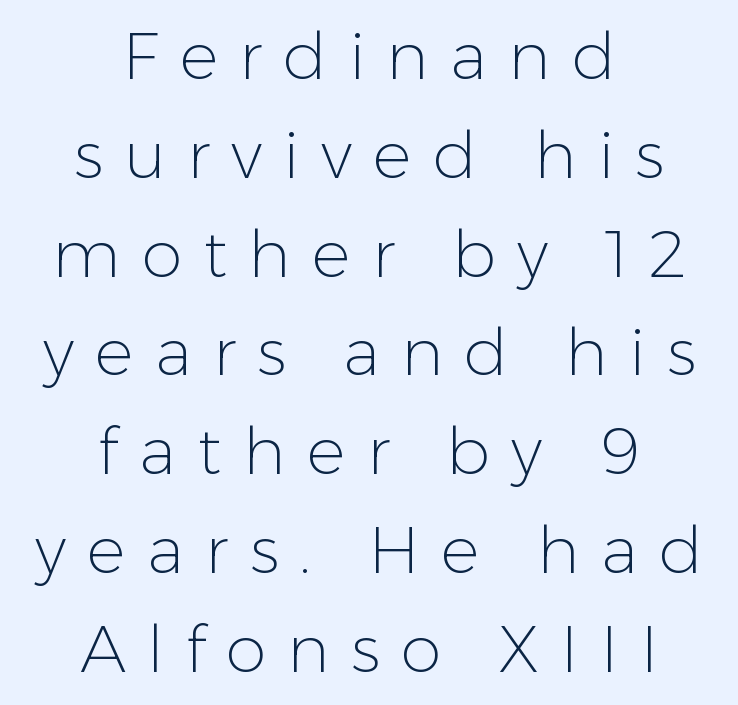
{"serif": "no", "italic": "no", "bold": "no", "weight": "light", "width": "normal", "stroke_contrast": "low", "x_height": "medium", "monospaced": "no", "underline": "no", "align": "center", "line_spacing": "normal", "line_spacing_ratio": 1.52, "letter_spacing": "wide", "letter_spacing_em": 0.33, "glyph_px": 65}
